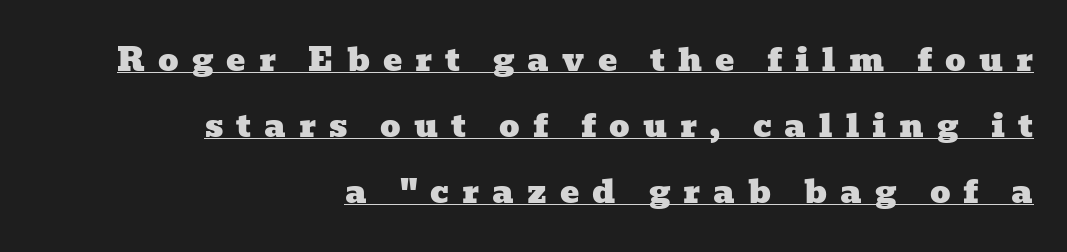
Q: Is the typeface a serif or a sans-serif typeface? A: Serif.
Q: Is the text underlined? A: Yes.
Q: How is the paragraph aligned? A: Right-aligned.
Q: Is the spacing between letters normal or unusually wide? A: Unusually wide.
Q: Is the spacing between lines tight, normal or loose? A: Loose.
Q: Width (condensed, normal, or wide)? A: Wide.
Q: Stroke contrast? A: Low.
Q: x-height? A: Medium.
Q: Monospaced? A: No.
